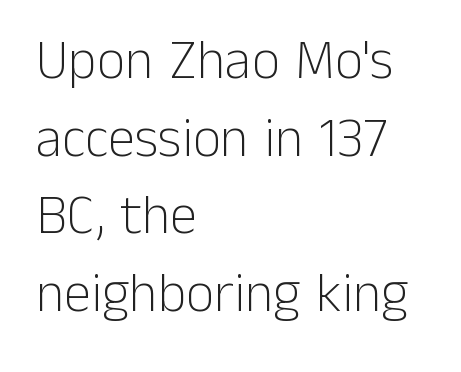
A quiet, ordinary-to-light weight characterises the typeface. Varying glyph widths throughout — classic text-font behaviour. The rendering keeps characters at their native spacing. Baseline-to-baseline distance is the conventional proportion of letter height.
